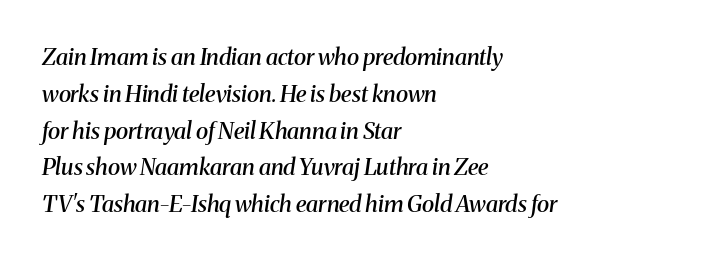
Q: Is the text bold? A: Semi-bold.
Q: Is the text italic (slanted)? A: Yes, it leans right by about 8 degrees.
Q: Is the text underlined? A: No.
Q: How is the paragraph aligned? A: Left-aligned.
Q: Is the spacing between letters normal or unusually wide? A: Normal.
Q: Is the spacing between lines tight, normal or loose? A: Normal.
